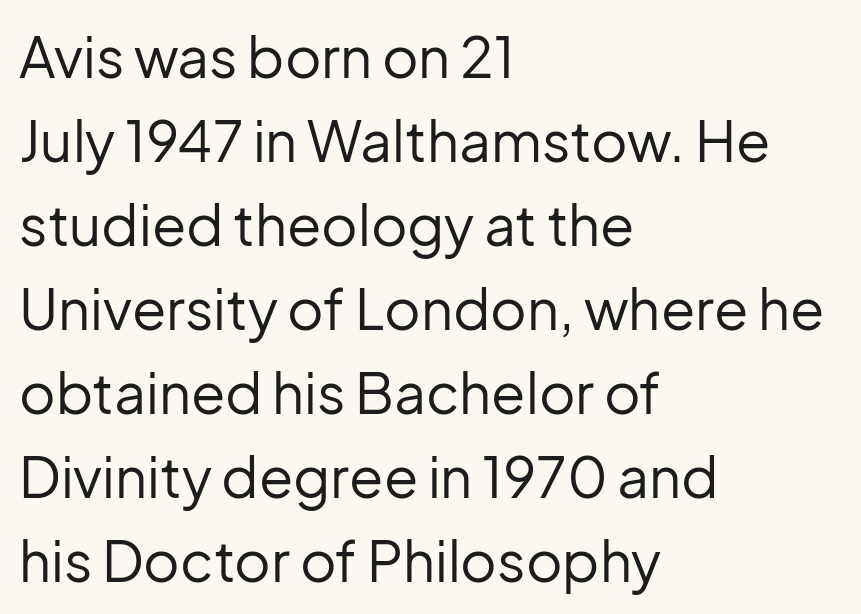
{"serif": "no", "italic": "no", "bold": "no", "weight": "regular", "width": "normal", "stroke_contrast": "low", "x_height": "medium", "monospaced": "no", "underline": "no", "align": "left", "line_spacing": "normal", "line_spacing_ratio": 1.5, "letter_spacing": "normal", "letter_spacing_em": 0.0, "glyph_px": 56}
